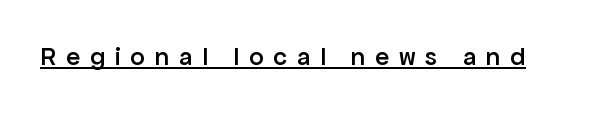
Q: Is the text bold? A: Semi-bold.
Q: Is the text italic (slanted)? A: No, it is upright.
Q: Is the text underlined? A: Yes.
Q: Is the spacing between letters normal or unusually wide? A: Unusually wide.
